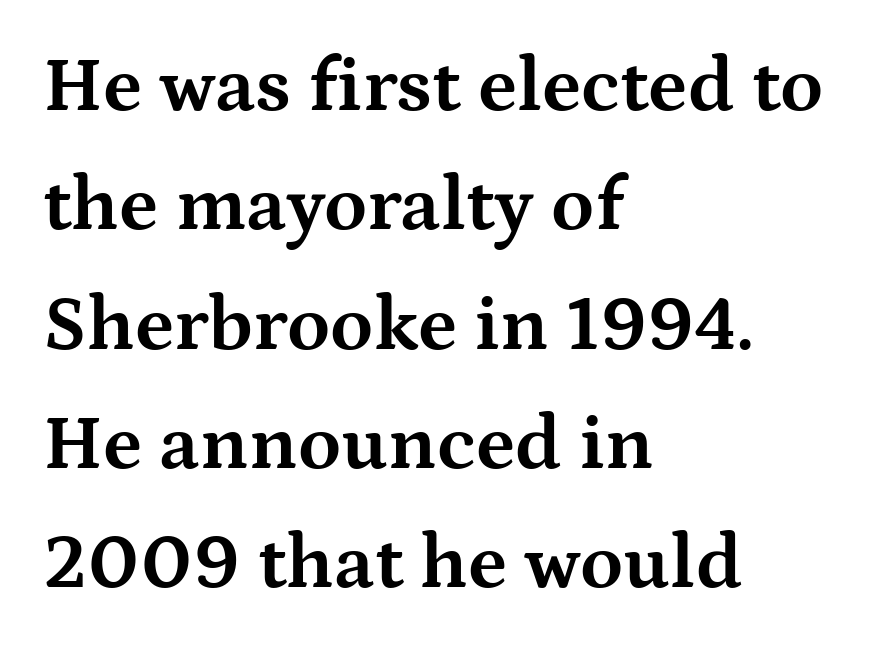
Does the lettering tilt? It doesn't — this is upright. Caption: standard tracking, unaltered. As a designer I'd log this as weight 700, bold. Line starts are locked; line ends wander. You can tell from the footed stems that serif type was used.
